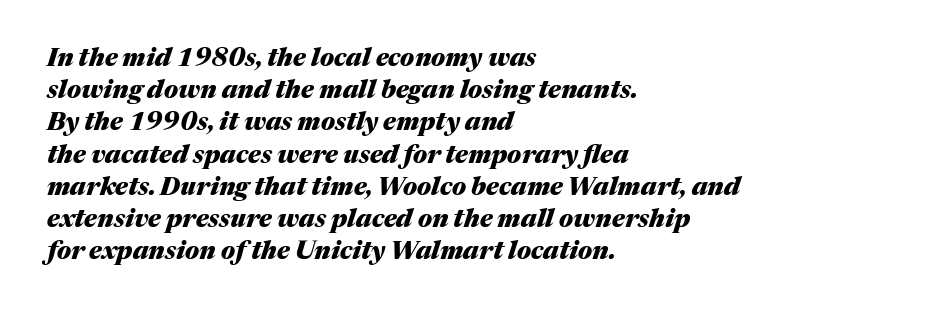
Q: Is the text bold? A: Yes.
Q: Is the text italic (slanted)? A: Yes, it leans right by about 17 degrees.
Q: Is the text underlined? A: No.
Q: How is the paragraph aligned? A: Left-aligned.
Q: Is the spacing between letters normal or unusually wide? A: Normal.
Q: Is the spacing between lines tight, normal or loose? A: Normal.
